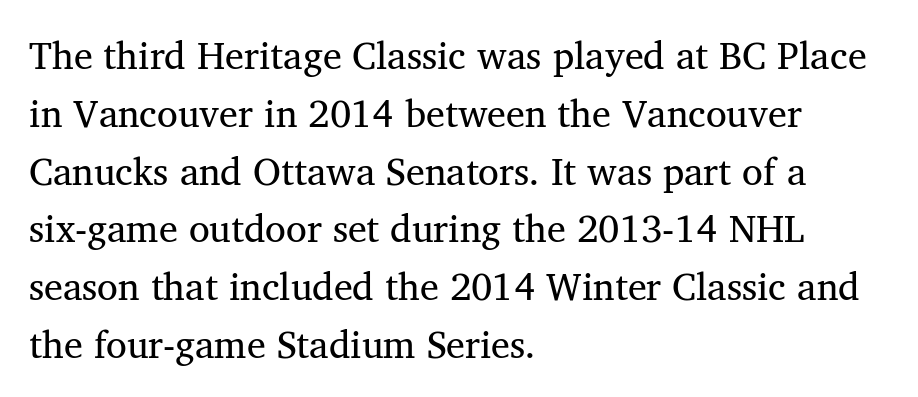
Visually the block forms a straight wall on the left and a jagged coastline on the right. The typeface chosen for these lines features serifs. Varying glyph widths throughout — classic text-font behaviour. Standard letterfit; no display-style spreading of the glyphs. Honestly, the row spacing looks completely unremarkable. Bold? No — there's no thickening of the strokes.
